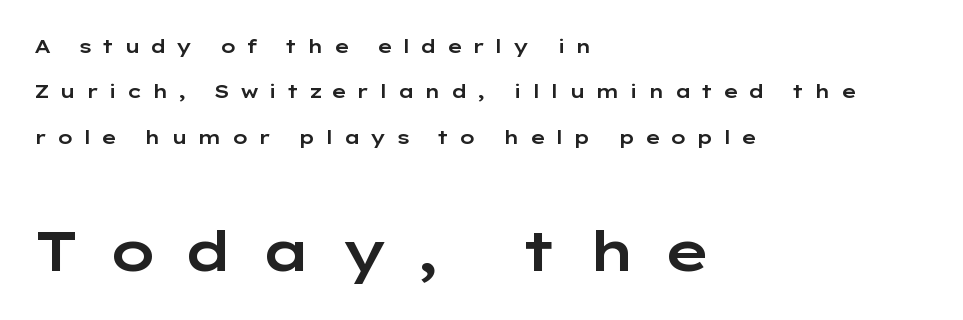
Check where the strokes stop: nothing finishes them off — pure sans. What stands out about the letter spacing? Its width — letters are far apart. Character size in the trailing block exceeds that of the leading block. Quick note: interline space is abundant. A roman cut, with each character standing at attention. Nobody drew a line under any word here.
